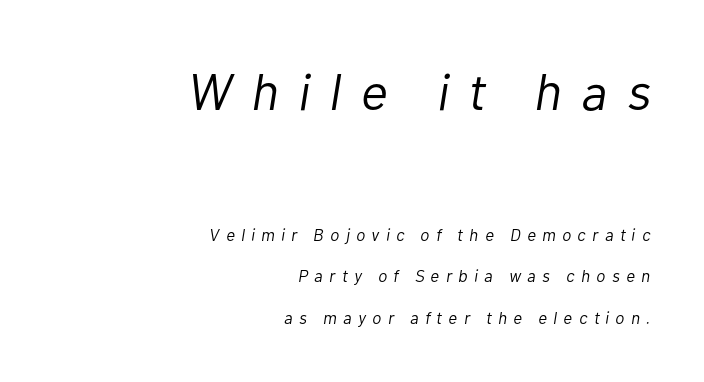
Quick note: interline space is abundant. Is this a fixed-width face? No — the glyphs have proportional, varying widths. Stem width sits at or under what a default text font uses. There is plenty of visible air inserted between adjacent glyphs. The emphasis by scale lands on block number one, above.
